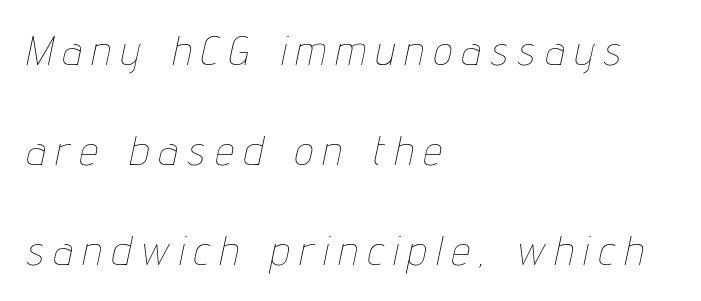
Q: Is the text bold? A: No.
Q: Is the text italic (slanted)? A: Yes, it leans right by about 12 degrees.
Q: Is the text underlined? A: No.
Q: How is the paragraph aligned? A: Left-aligned.
Q: Is the spacing between letters normal or unusually wide? A: Unusually wide.
Q: Is the spacing between lines tight, normal or loose? A: Loose.
Q: Width (condensed, normal, or wide)? A: Condensed.
Q: Stroke contrast? A: Low.
Q: x-height? A: Medium.
Q: Monospaced? A: No.
